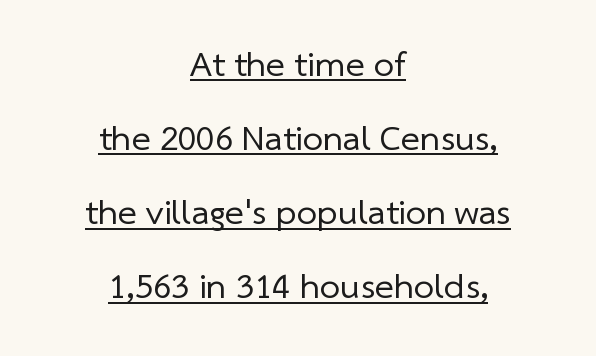
The weight tops out at a normal text grade. Underlining? Definitely there. Caption: standard tracking, unaltered. In CSS terms this would be text-align: center. The designer dialed line spacing up above the default.
